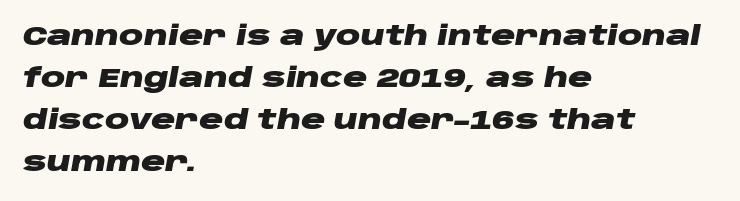
These words are printed bold, with thick strokes throughout. In terms of posture, this sample is oblique. Descenders hang freely into open space. Letter spacing: default. Honestly, the row spacing looks completely unremarkable. Leftover space on each line is placed entirely after the last word.
